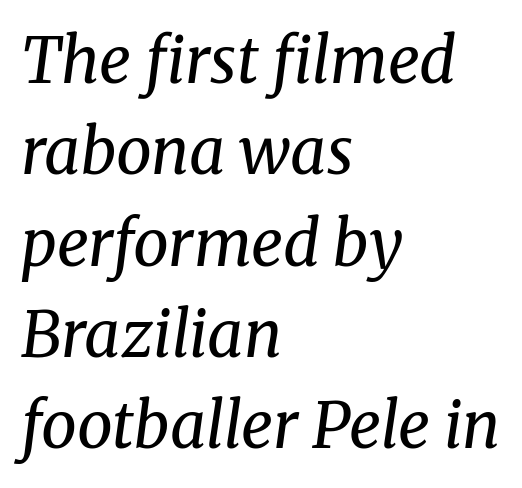
Q: Is the text bold? A: No.
Q: Is the text italic (slanted)? A: Yes, it leans right by about 8 degrees.
Q: Is the typeface a serif or a sans-serif typeface? A: Serif.
Q: Is the text underlined? A: No.
Q: How is the paragraph aligned? A: Left-aligned.
Q: Is the spacing between letters normal or unusually wide? A: Normal.
Q: Is the spacing between lines tight, normal or loose? A: Normal.
Q: Width (condensed, normal, or wide)? A: Normal.
Q: Stroke contrast? A: Medium.
Q: x-height? A: Medium.
Q: Monospaced? A: No.
